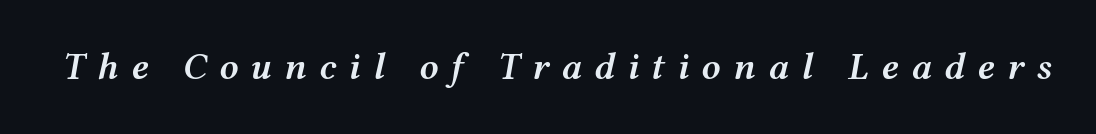
The image shows 38 px semibold, wide type, italic (leaning right); set unusually wide letter spacing (+0.32 em), not underlined; medium stroke contrast and a medium x-height.
